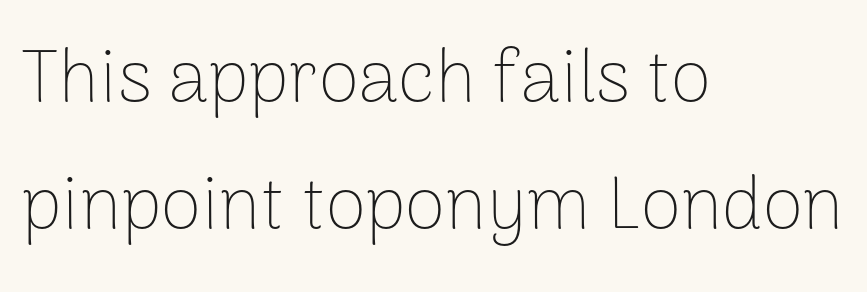
Q: Is the text bold? A: No.
Q: Is the text italic (slanted)? A: No, it is upright.
Q: Is the typeface a serif or a sans-serif typeface? A: Sans-serif.
Q: Is the text underlined? A: No.
Q: How is the paragraph aligned? A: Left-aligned.
Q: Is the spacing between letters normal or unusually wide? A: Normal.
Q: Width (condensed, normal, or wide)? A: Normal.
Q: Stroke contrast? A: Low.
Q: x-height? A: Medium.
Q: Monospaced? A: No.
